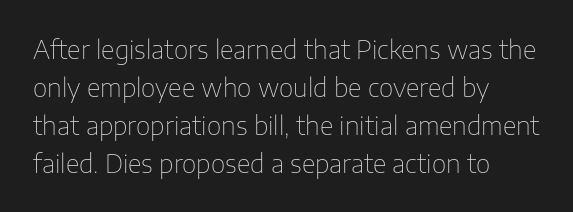
Q: Is the text bold? A: No.
Q: Is the text italic (slanted)? A: No, it is upright.
Q: Is the text underlined? A: No.
Q: How is the paragraph aligned? A: Left-aligned.
Q: Is the spacing between letters normal or unusually wide? A: Normal.
Q: Is the spacing between lines tight, normal or loose? A: Normal.
